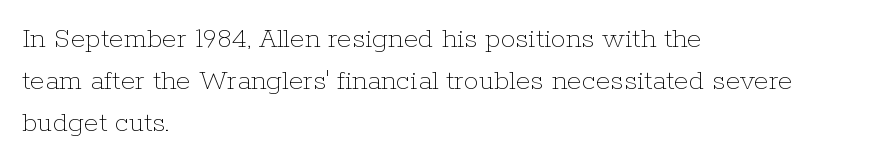
The image shows 30 px thin type, upright; set left-aligned, normal line spacing (1.4x), normal letter spacing, not underlined; low stroke contrast and a medium x-height.
